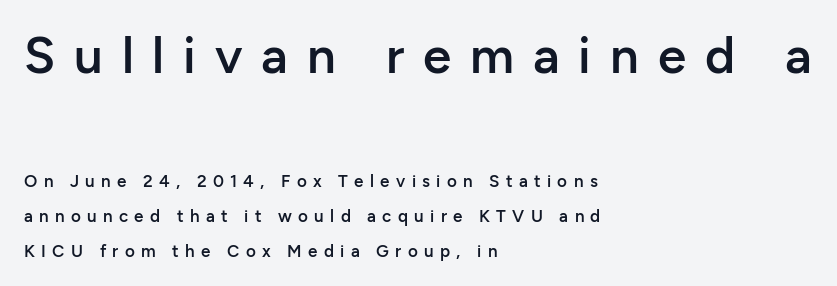
Q: Is the text bold? A: Semi-bold.
Q: Is the text italic (slanted)? A: No, it is upright.
Q: Is the typeface a serif or a sans-serif typeface? A: Sans-serif.
Q: Is the text underlined? A: No.
Q: How is the paragraph aligned? A: Left-aligned.
Q: Is the spacing between letters normal or unusually wide? A: Unusually wide.
Q: Is the spacing between lines tight, normal or loose? A: Loose.
Q: Which block of text is set in a larger size, the first (top) or the second (bottom)? A: The first (top) one.
Q: Width (condensed, normal, or wide)? A: Normal.
Q: Stroke contrast? A: Low.
Q: x-height? A: Medium.
Q: Monospaced? A: No.
